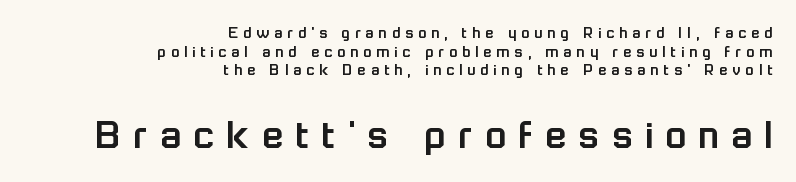
Q: Is the text italic (slanted)? A: No, it is upright.
Q: Is the typeface a serif or a sans-serif typeface? A: Sans-serif.
Q: Is the text underlined? A: No.
Q: How is the paragraph aligned? A: Right-aligned.
Q: Is the spacing between letters normal or unusually wide? A: Unusually wide.
Q: Is the spacing between lines tight, normal or loose? A: Tight.
Q: Which block of text is set in a larger size, the first (top) or the second (bottom)? A: The second (bottom) one.
Q: Width (condensed, normal, or wide)? A: Normal.
Q: Stroke contrast? A: Low.
Q: x-height? A: Medium.
Q: Monospaced? A: No.
